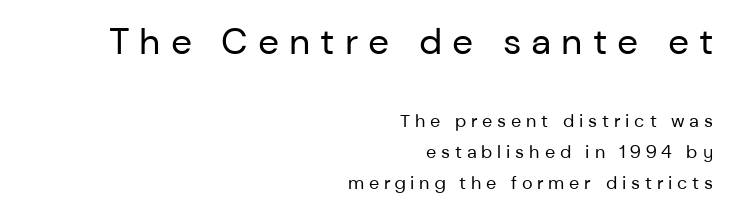
{"serif": "no", "italic": "no", "bold": "no", "weight": "regular", "width": "normal", "stroke_contrast": "low", "x_height": "medium", "monospaced": "no", "underline": "no", "align": "right", "line_spacing": "normal", "line_spacing_ratio": 1.7, "letter_spacing": "wide", "letter_spacing_em": 0.27, "larger_block": "first", "size_ratio": 2.06, "glyph_px": 37}
